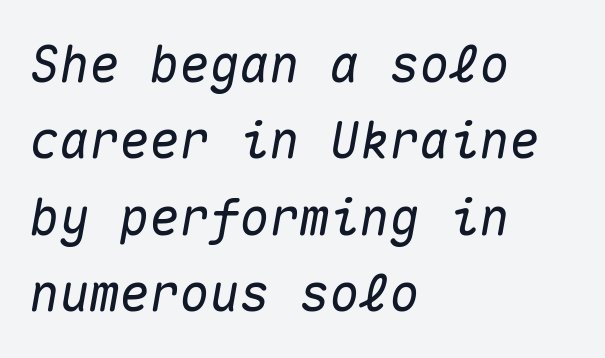
The image shows 50 px text type, italic (leaning right), monospaced; set left-aligned, normal line spacing (1.53x), normal letter spacing, not underlined; medium stroke contrast and a medium x-height.
